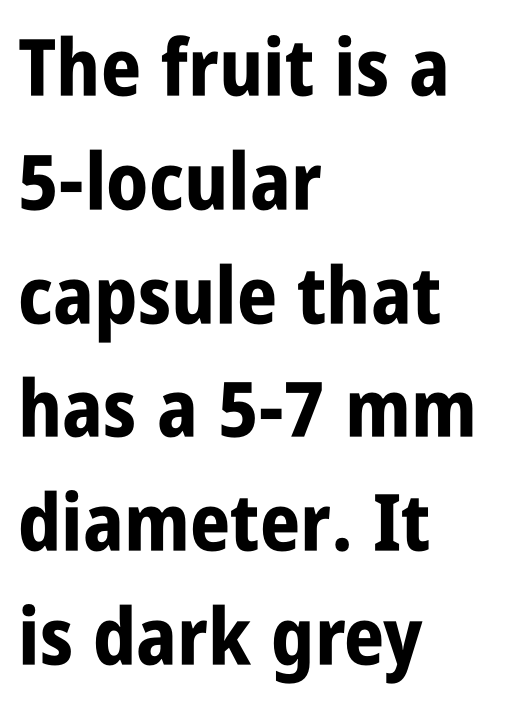
Q: Is the text bold? A: Yes.
Q: Is the text italic (slanted)? A: No, it is upright.
Q: Is the typeface a serif or a sans-serif typeface? A: Sans-serif.
Q: Is the text underlined? A: No.
Q: How is the paragraph aligned? A: Left-aligned.
Q: Is the spacing between letters normal or unusually wide? A: Normal.
Q: Is the spacing between lines tight, normal or loose? A: Normal.
Q: Width (condensed, normal, or wide)? A: Condensed.
Q: Stroke contrast? A: Low.
Q: x-height? A: Large.
Q: Monospaced? A: No.
